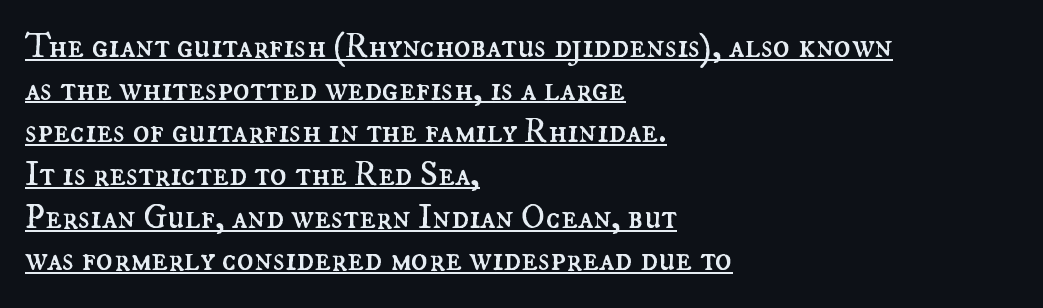
The image shows 35 px regular-weight type, upright; set left-aligned, line spacing 1.22x, normal letter spacing, underlined; medium stroke contrast and a small x-height.
